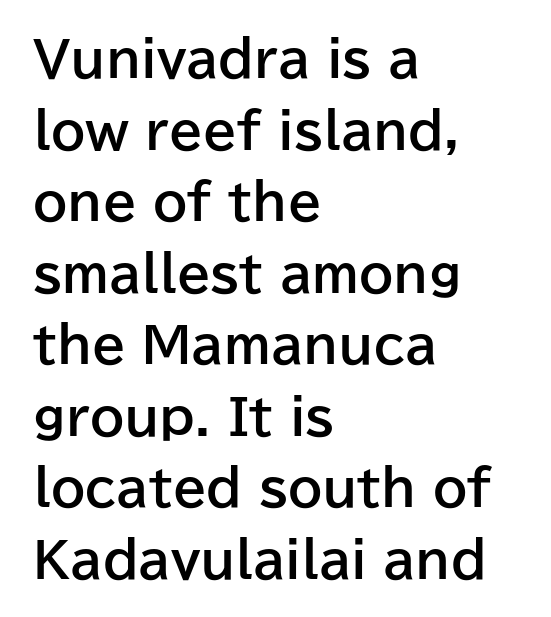
Q: Is the text bold? A: Yes.
Q: Is the text italic (slanted)? A: No, it is upright.
Q: Is the typeface a serif or a sans-serif typeface? A: Sans-serif.
Q: Is the text underlined? A: No.
Q: How is the paragraph aligned? A: Left-aligned.
Q: Is the spacing between letters normal or unusually wide? A: Normal.
Q: Is the spacing between lines tight, normal or loose? A: Normal.
Q: Width (condensed, normal, or wide)? A: Normal.
Q: Stroke contrast? A: Low.
Q: x-height? A: Medium.
Q: Monospaced? A: No.
